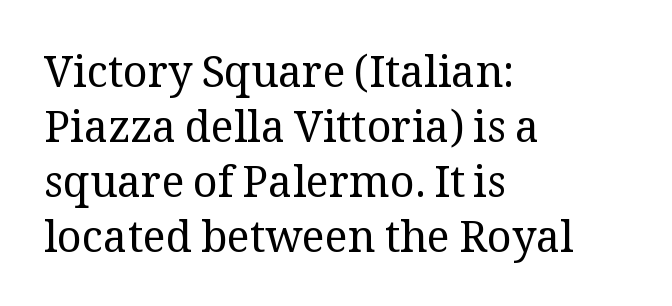
The image shows 43 px regular-weight serif type, upright; set left-aligned, normal line spacing (1.28x), normal letter spacing, not underlined; medium stroke contrast and a medium x-height.
